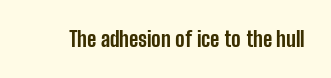
Q: Is the text bold? A: Yes.
Q: Is the text italic (slanted)? A: No, it is upright.
Q: Is the text underlined? A: No.
Q: Is the spacing between letters normal or unusually wide? A: Normal.
